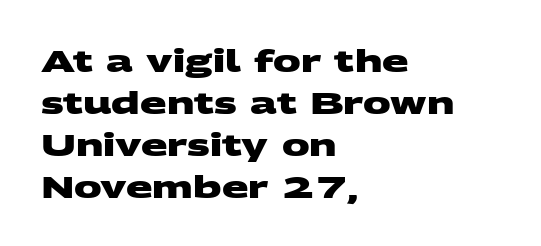
Casual observation: everything's shoved over to the left. Observe the ordinary spacing: letters are neighbours, not strangers. Note the varied advance widths — an 'i' is clearly narrower than an 'm'. The string is rendered with underlining switched off. Stroke terminals: plain, sans-serif.
